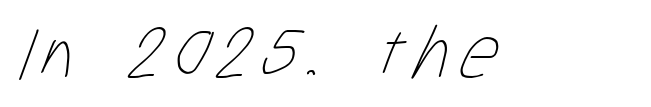
{"bold": "no", "weight": "thin", "width": "condensed", "stroke_contrast": "low", "x_height": "medium", "monospaced": "no", "underline": "no", "glyph_px": 75}
